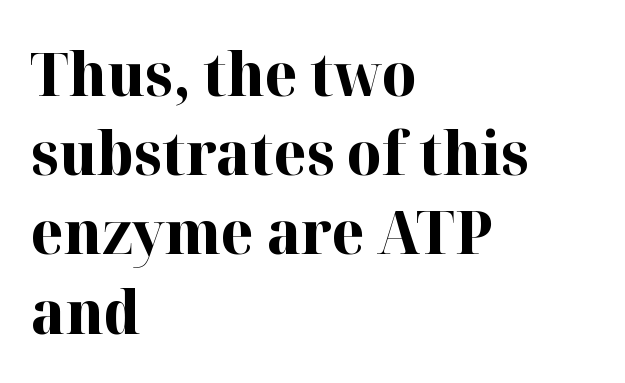
The image shows 60 px bold serif type, upright; set left-aligned, normal line spacing (1.32x), normal letter spacing, not underlined; high stroke contrast and a medium x-height.
